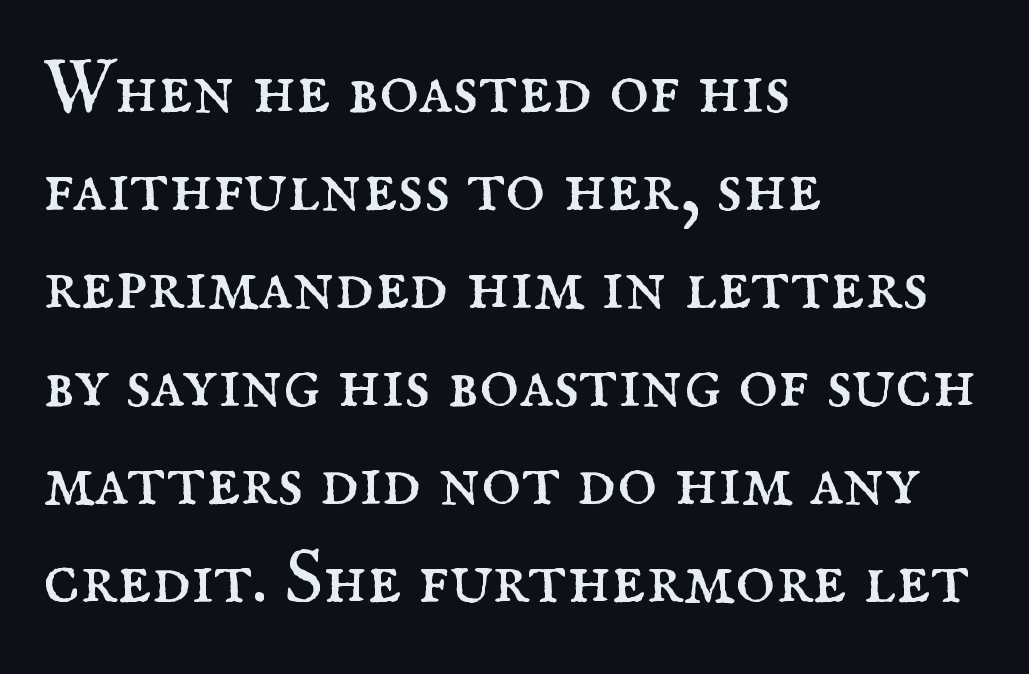
{"serif": "yes", "italic": "no", "bold": "no", "weight": "regular", "width": "normal", "stroke_contrast": "medium", "x_height": "small", "monospaced": "no", "underline": "no", "align": "left", "line_spacing": "normal", "line_spacing_ratio": 1.29, "letter_spacing": "normal", "letter_spacing_em": 0.0, "glyph_px": 76}
